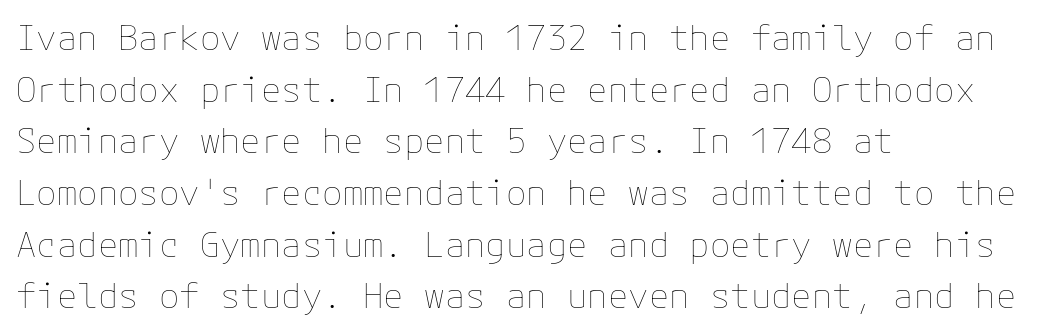
Rule under the text: the space is simply empty. Unlike italic type, these characters show no tilt at all. Typeset ragged right — the left edge is the straight one. Leading: standard. There is no visible air inserted between adjacent glyphs. Stroke thickness stays within the range of a standard reading face or lighter.
